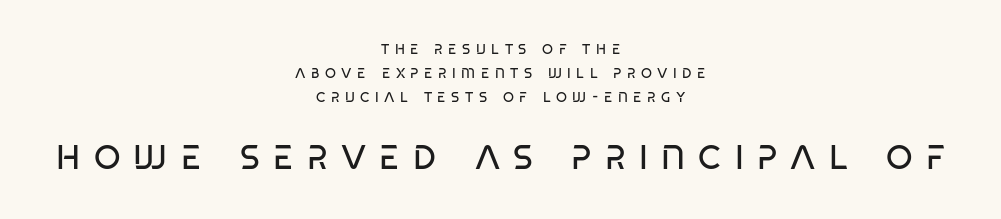
Q: Is the text bold? A: No.
Q: Is the text italic (slanted)? A: No, it is upright.
Q: Is the typeface a serif or a sans-serif typeface? A: Sans-serif.
Q: Is the text underlined? A: No.
Q: How is the paragraph aligned? A: Centered.
Q: Is the spacing between letters normal or unusually wide? A: Unusually wide.
Q: Which block of text is set in a larger size, the first (top) or the second (bottom)? A: The second (bottom) one.
Q: Width (condensed, normal, or wide)? A: Condensed.
Q: Stroke contrast? A: Low.
Q: x-height? A: Large.
Q: Monospaced? A: No.
